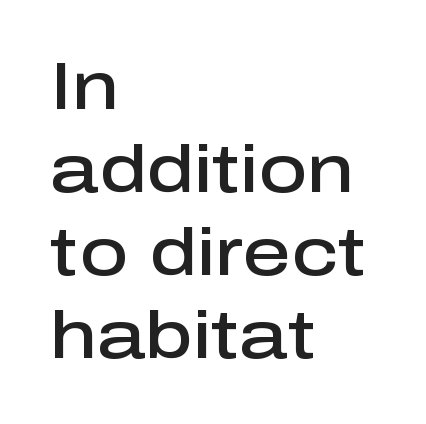
{"serif": "no", "italic": "no", "bold": "semi", "weight": "semibold", "width": "normal", "stroke_contrast": "low", "x_height": "medium", "monospaced": "no", "underline": "no", "align": "left", "line_spacing_ratio": 1.24, "letter_spacing": "normal", "letter_spacing_em": 0.0, "glyph_px": 67}
